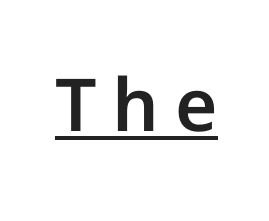
{"serif": "no", "italic": "no", "width": "normal", "stroke_contrast": "low", "x_height": "medium", "monospaced": "no", "underline": "yes", "letter_spacing": "wide", "letter_spacing_em": 0.21, "glyph_px": 73}
